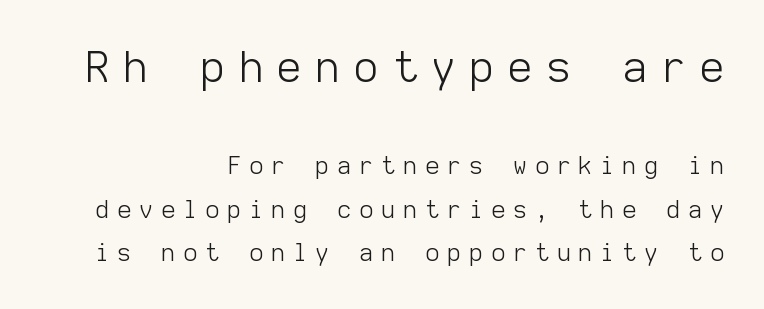
The image shows 42 px light sans-serif type, upright, monospaced; set right-aligned, line spacing 1.82x, unusually wide letter spacing (+0.34 em), not underlined; the first (top) block is 1.75x larger; low stroke contrast and a medium x-height.
